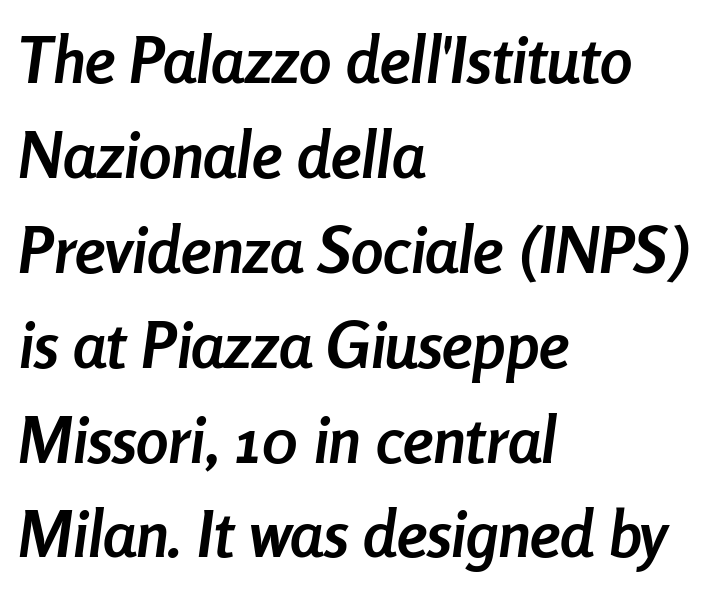
{"italic": "yes", "lean": "right", "slant_degrees": 8, "bold": "yes", "weight": "semibold", "width": "condensed", "stroke_contrast": "low", "x_height": "medium", "monospaced": "no", "underline": "no", "align": "left", "line_spacing": "normal", "line_spacing_ratio": 1.46, "letter_spacing": "normal", "letter_spacing_em": 0.0, "glyph_px": 65}
